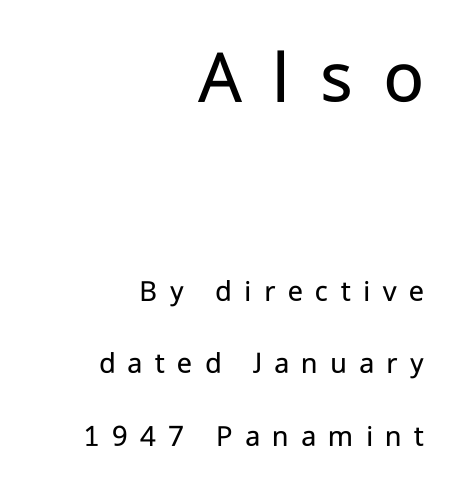
Spacing between characters has been opened up far beyond the box default. Think of a printed novel: that variable character pitch is what you see here. The upper block of text is set noticeably larger than the block beneath it. Underlining? Definitely not there.
